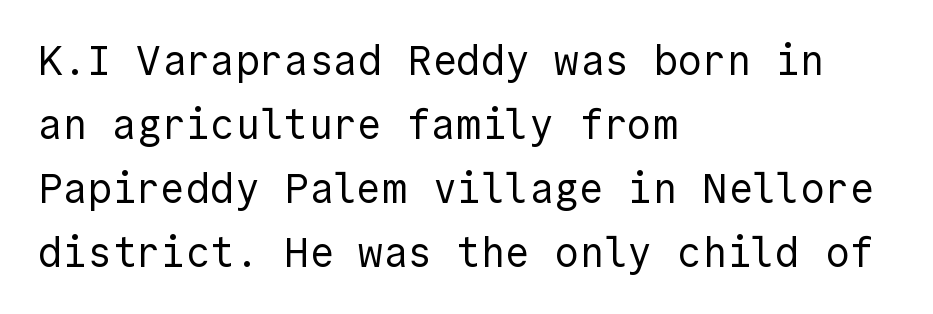
The image shows 41 px regular-weight sans-serif type, upright; set left-aligned, normal line spacing (1.56x), normal letter spacing, not underlined; a medium x-height.
